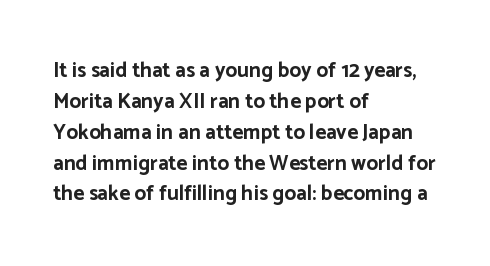
The image shows 21 px bold type, upright; set left-aligned, normal line spacing (1.47x), normal letter spacing, not underlined.
